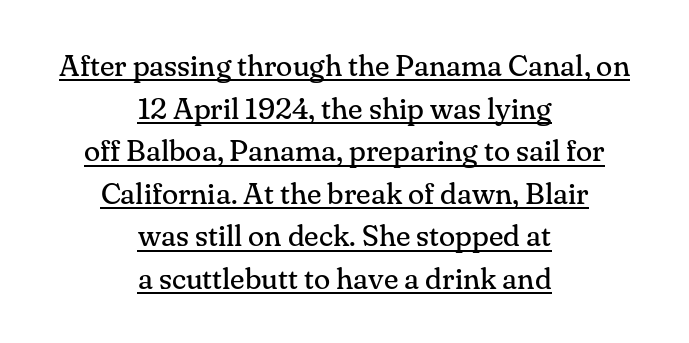
Q: Is the text bold? A: No.
Q: Is the text italic (slanted)? A: No, it is upright.
Q: Is the typeface a serif or a sans-serif typeface? A: Serif.
Q: Is the text underlined? A: Yes.
Q: How is the paragraph aligned? A: Centered.
Q: Is the spacing between letters normal or unusually wide? A: Normal.
Q: Is the spacing between lines tight, normal or loose? A: Normal.
Q: Width (condensed, normal, or wide)? A: Normal.
Q: Stroke contrast? A: Medium.
Q: x-height? A: Small.
Q: Monospaced? A: No.
